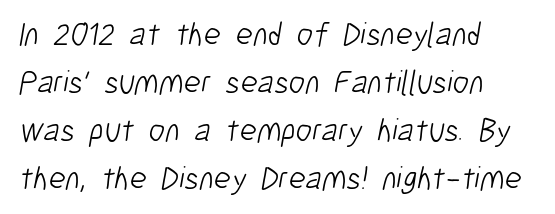
Nobody drew a line under any word here. Horizontal bands of white between lines are of average thickness. Is the block centered? No — it sits flush against the left margin. Is the stroke heavy? The answer is a plain regular-or-lighter. Font category for this specimen: sans-serif. Proportional: the letters do not fall into vertical columns.
